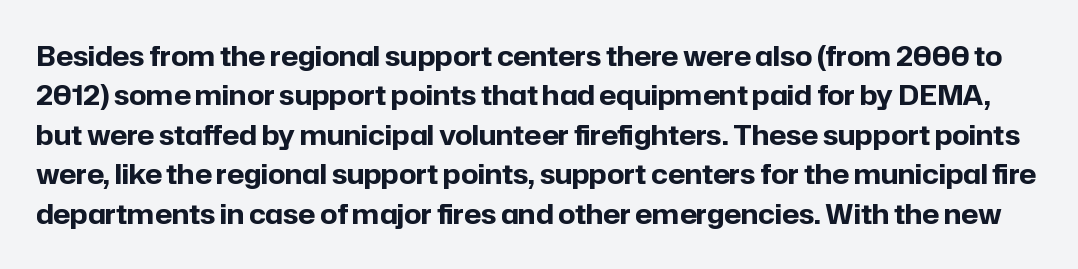
Q: Is the text bold? A: Yes.
Q: Is the text italic (slanted)? A: No, it is upright.
Q: Is the text underlined? A: No.
Q: Is the spacing between letters normal or unusually wide? A: Normal.
Q: Is the spacing between lines tight, normal or loose? A: Normal.
